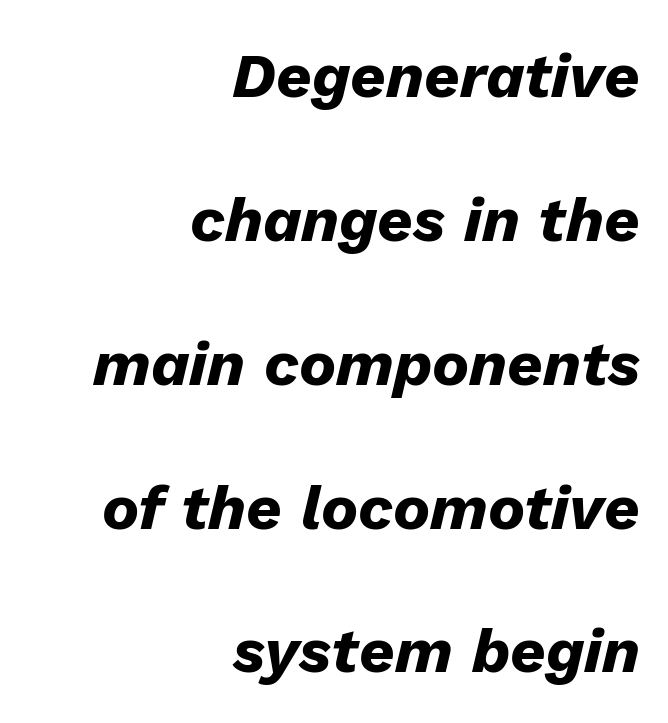
Visually the block forms a straight wall on the right and a jagged coastline on the left. Check under the words: just untouched page. One glance says open: line gaps are wider than usual. Standard letterfit; no display-style spreading of the glyphs. Heavy, bold letterforms. Would a proofreader flag this as italicized? Yes.
